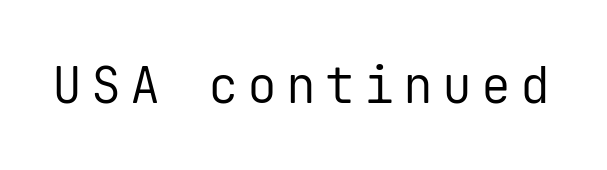
{"serif": "no", "italic": "no", "bold": "no", "weight": "regular", "width": "normal", "stroke_contrast": "low", "x_height": "medium", "monospaced": "yes", "underline": "no", "glyph_px": 50}
